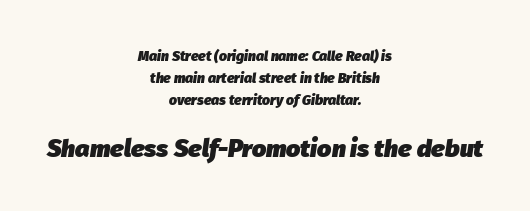
The lines are quadded center. Reading down the column, the eye jumps a familiar distance to each next line. The following chunk of copy outweighs the initial chunk in type size. The passage shown is emphatically bold.
